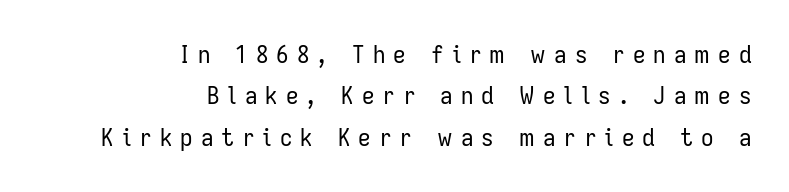
This sample keeps an unexceptional amount of space between lines. Unmarked baselines from the first word to the last. Every stem runs plumb, perpendicular to the baseline. The compositor pushed each line to the right boundary. Summary of weight: not heavy and not bold.
